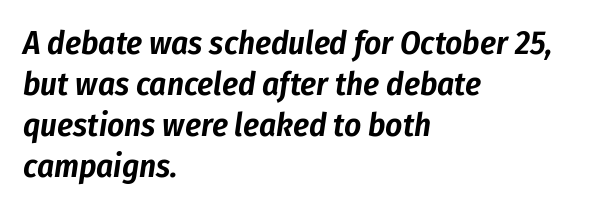
{"italic": "yes", "lean": "right", "slant_degrees": 8, "width": "condensed", "stroke_contrast": "low", "x_height": "medium", "monospaced": "no", "underline": "no", "align": "left", "line_spacing_ratio": 1.24, "letter_spacing": "normal", "letter_spacing_em": 0.0, "glyph_px": 33}
